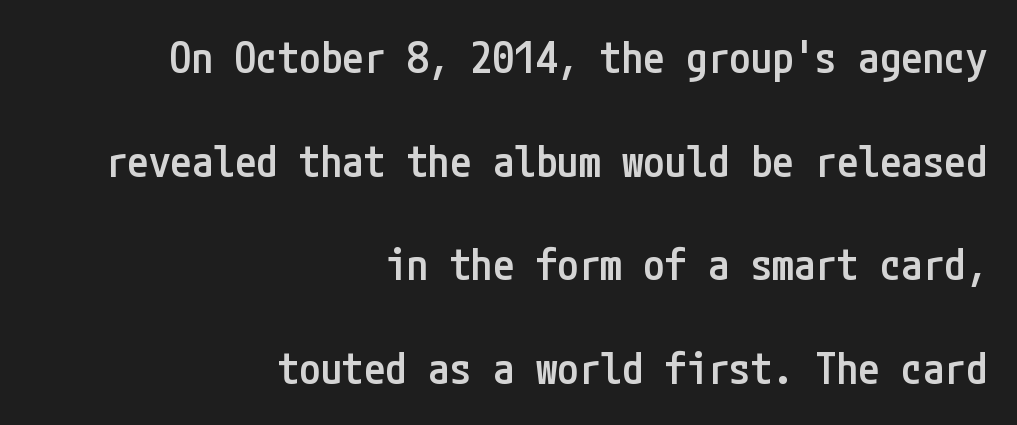
The image shows 43 px semibold, condensed sans-serif type, upright; set right-aligned, loose line spacing (2.41x), normal letter spacing, not underlined; low stroke contrast and a medium x-height.
